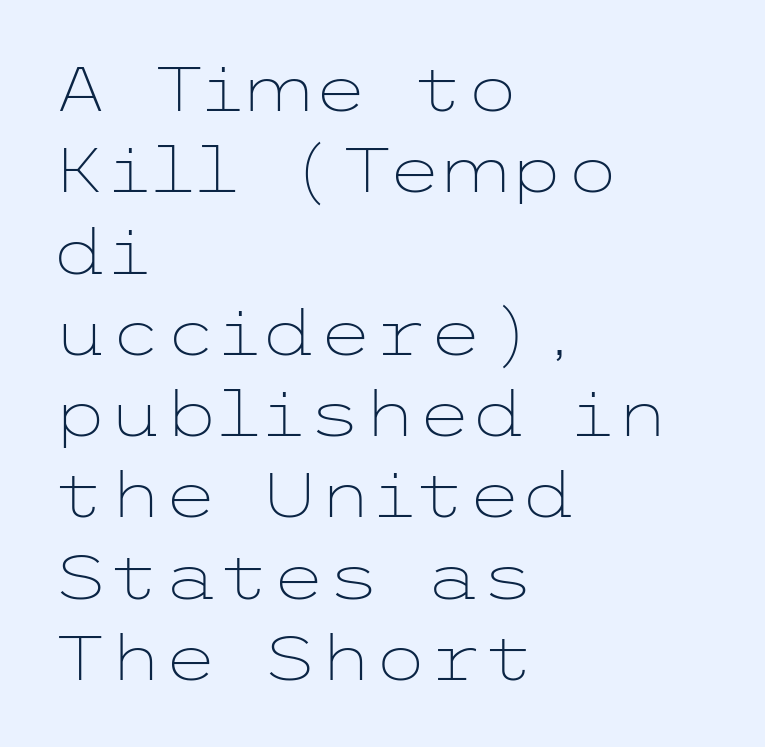
Decoration check: the copy has no underline. Is the letter spacing exaggerated? No — it looks like the ordinary default. The typesetting does not lean heavy: it is not bold. Notice how the stems are strictly vertical — no italics here.
